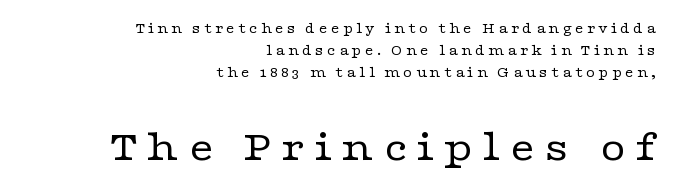
The image shows 44 px regular-weight, wide serif type, upright; set right-aligned, normal line spacing (1.48x), unusually wide letter spacing (+0.2 em), not underlined; the second (bottom) block is 2.93x larger; low stroke contrast and a medium x-height.
